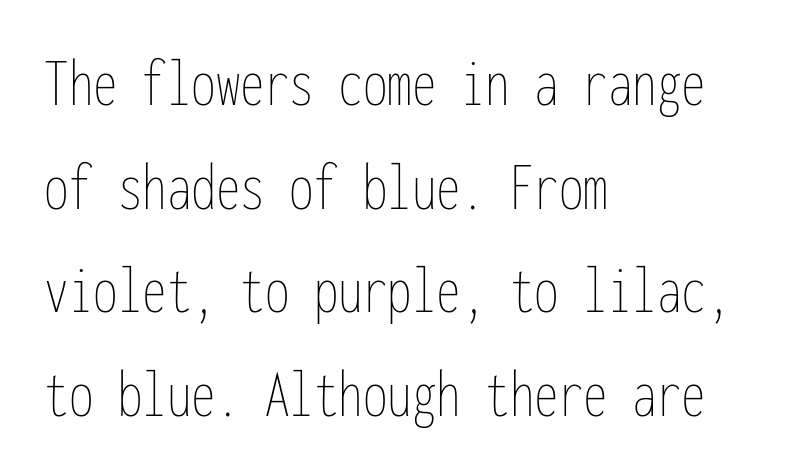
{"italic": "no", "bold": "no", "weight": "thin", "width": "condensed", "stroke_contrast": "low", "x_height": "medium", "monospaced": "yes", "underline": "no", "align": "left", "line_spacing": "normal", "line_spacing_ratio": 1.48, "letter_spacing": "normal", "letter_spacing_em": 0.0, "glyph_px": 70}
